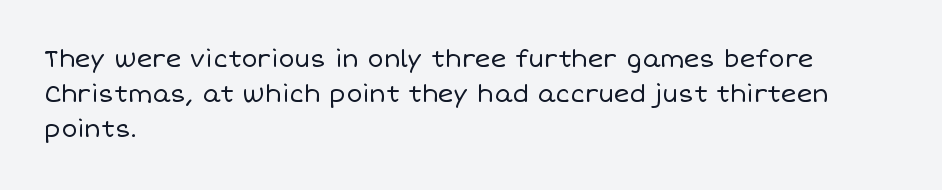
No word sits above an underline. This is the regular roman posture of the typeface. The lines in this sample share a left origin and differ only in where they stop. Successive baselines arrive at the customary interval.
